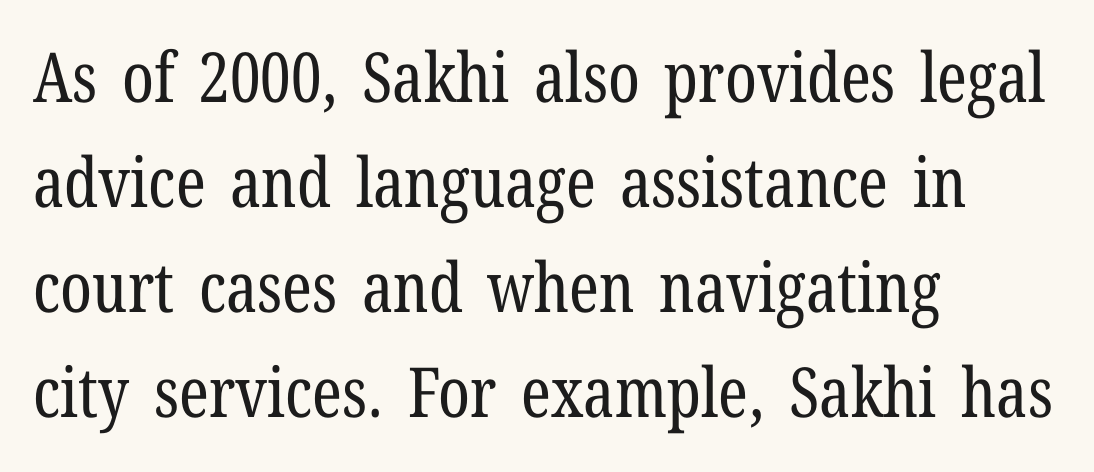
{"serif": "yes", "italic": "no", "bold": "no", "weight": "regular", "width": "condensed", "stroke_contrast": "low", "x_height": "medium", "monospaced": "no", "underline": "no", "align": "left", "line_spacing": "normal", "line_spacing_ratio": 1.52, "letter_spacing": "normal", "letter_spacing_em": 0.0, "glyph_px": 69}
